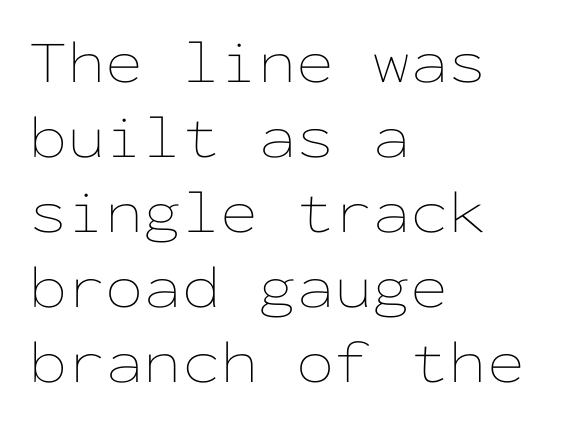
The image shows 61 px thin, wide type, upright, monospaced; set left-aligned, line spacing 1.23x, normal letter spacing, not underlined; low stroke contrast and a medium x-height.
